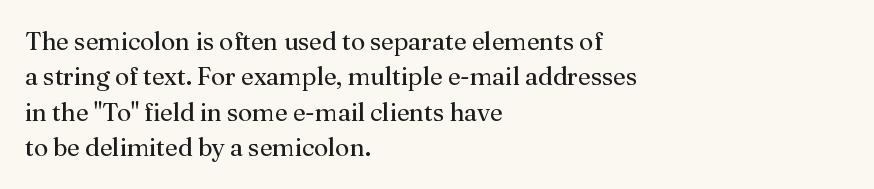
{"italic": "no", "bold": "no", "underline": "no", "align": "left", "line_spacing": "normal", "line_spacing_ratio": 1.42, "letter_spacing": "normal", "letter_spacing_em": 0.0, "glyph_px": 25}
